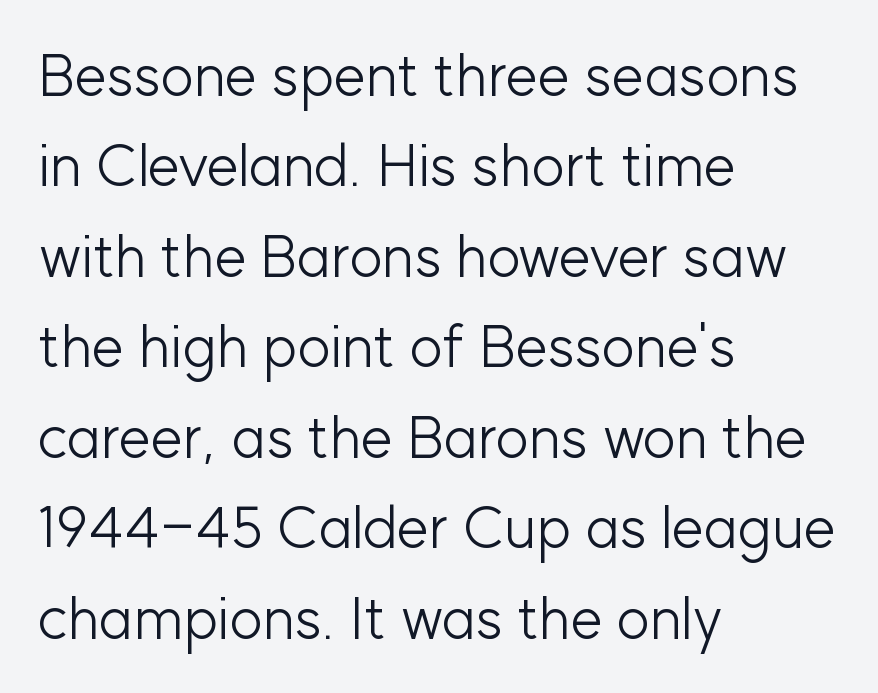
The image shows 58 px light sans-serif type, upright; set left-aligned, normal line spacing (1.56x), normal letter spacing, not underlined; low stroke contrast and a medium x-height.
